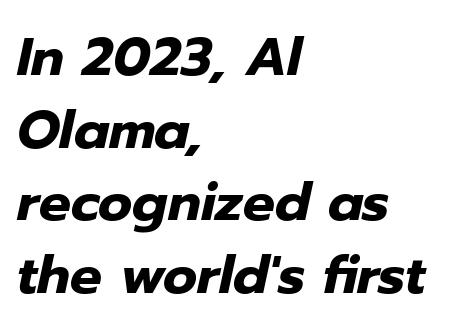
The passage shown is typed in a proportional face where columns would drift. Is the type slanted? Yes — the strokes lean at a clear angle. The words here are not underlined. Summary of vertical rhythm: regular, with standard interline spacing. A typesetter would call this zero additional tracking.
